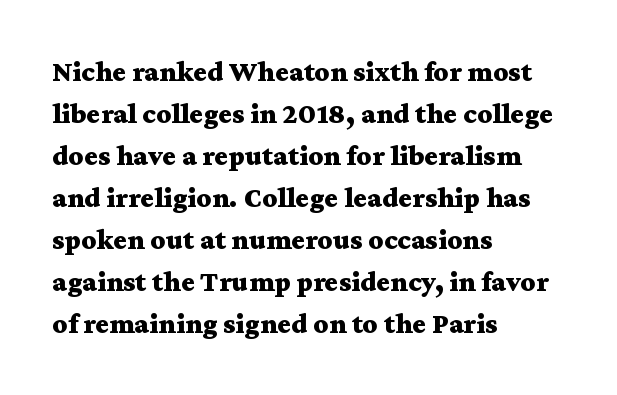
I'd call this a serif setting — the letters wear small feet. A classic flush-left, rag-right setting is used for this passage. Spacing verdict: proportional, widths tailored to each character. This sample uses an upright cut, with every glyph sitting square on the baseline.
